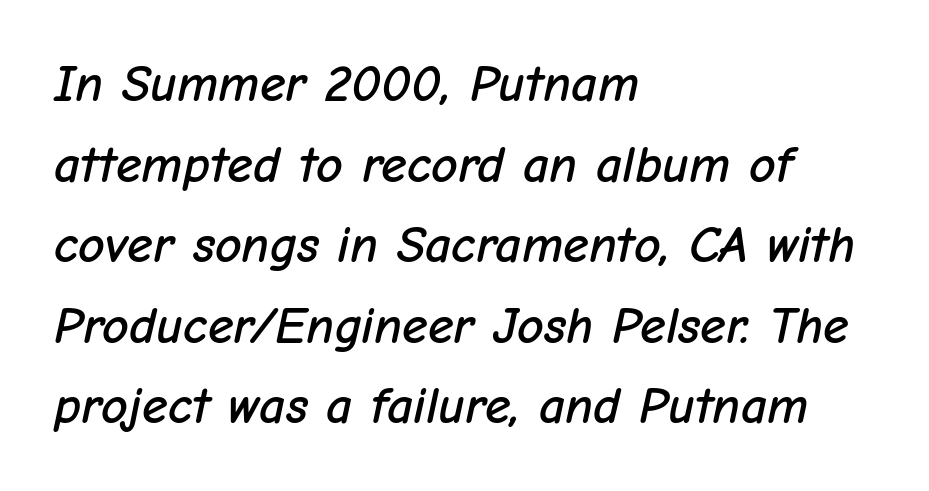
Q: Is the text italic (slanted)? A: Yes, it leans right by about 12 degrees.
Q: Is the text underlined? A: No.
Q: How is the paragraph aligned? A: Left-aligned.
Q: Is the spacing between letters normal or unusually wide? A: Normal.
Q: Is the spacing between lines tight, normal or loose? A: Normal.
Q: Width (condensed, normal, or wide)? A: Normal.
Q: Stroke contrast? A: Low.
Q: x-height? A: Medium.
Q: Monospaced? A: No.
